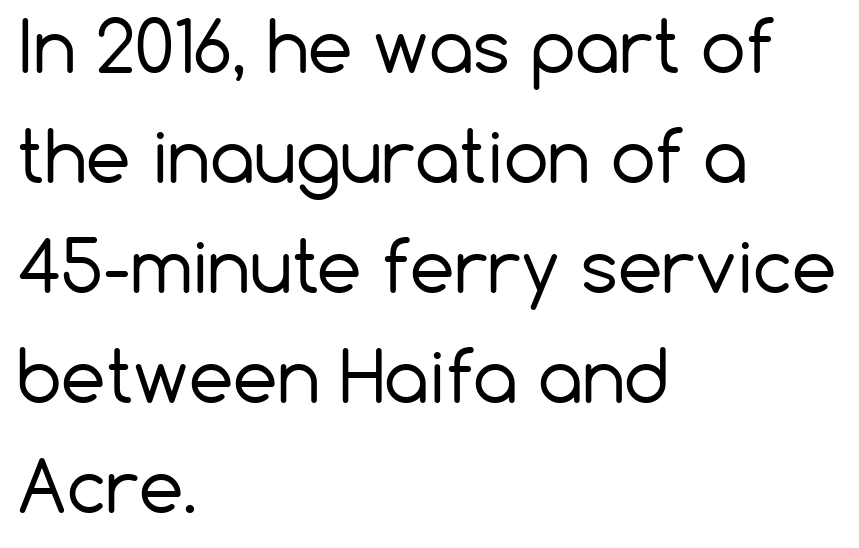
Leading matches the norm, producing a regular column. The area under the type is left untouched. Posture: vertical. Observe the absence of serifs on each vertical stroke in this sample. Does the copy run flush right? No — it runs flush left.
